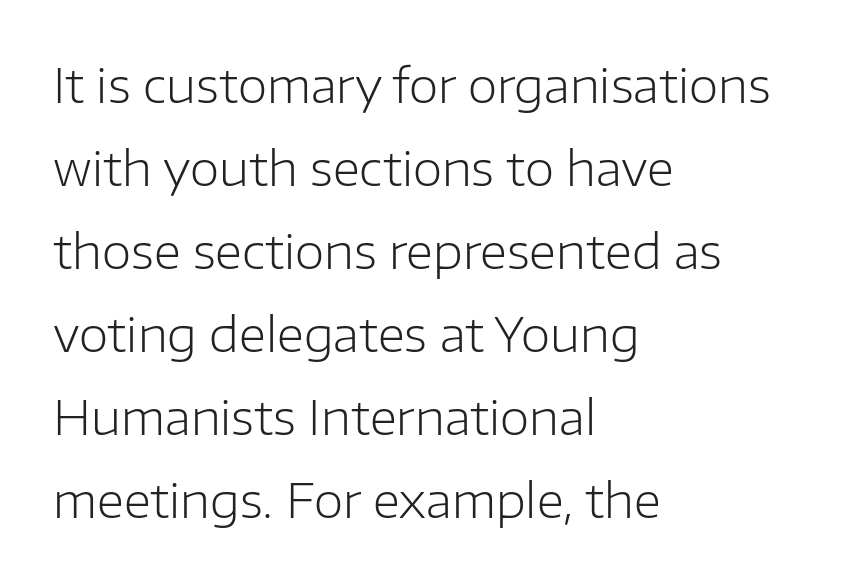
The image shows 48 px light sans-serif type, upright; set left-aligned, line spacing 1.73x, normal letter spacing, not underlined; low stroke contrast and a medium x-height.
